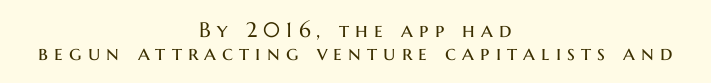
Horizontal alignment here is central, giving a formal, balanced look. Words appear elongated and porous because spacing is wide. Leading is clearly below the norm, producing a dense column. Honestly, there is no underline to notice here at all. A quiet, ordinary-to-light weight characterises the typeface.
